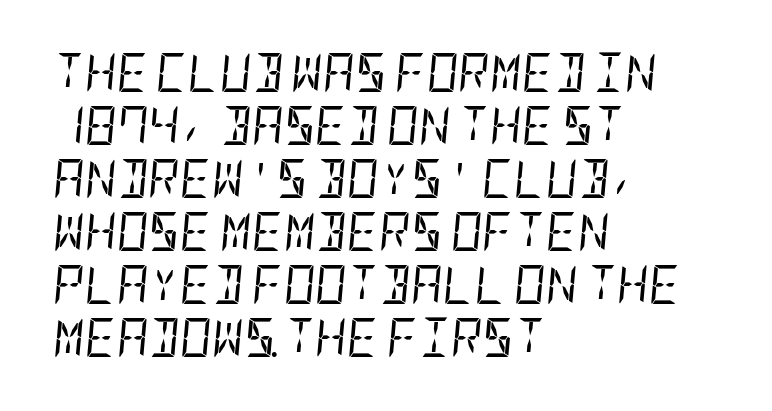
{"italic": "yes", "lean": "right", "slant_degrees": 5, "bold": "no", "weight": "regular", "width": "condensed", "stroke_contrast": "low", "x_height": "large", "underline": "no", "align": "left", "line_spacing": "normal", "line_spacing_ratio": 1.36, "letter_spacing": "normal", "letter_spacing_em": 0.0, "glyph_px": 39}
